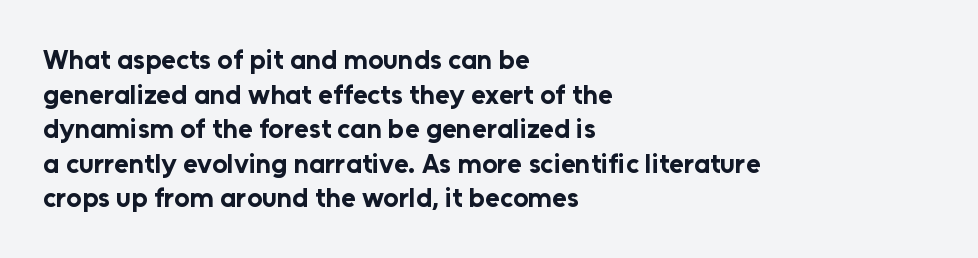
Compared with typical body copy, the letter spacing here is the same. The setting favours the left margin, as ordinary paragraphs usually do. Heft: maximum for text — a bold. Beneath every word, the page is bare. Successive baselines arrive at the customary interval. These lines were composed using upright roman letters.
